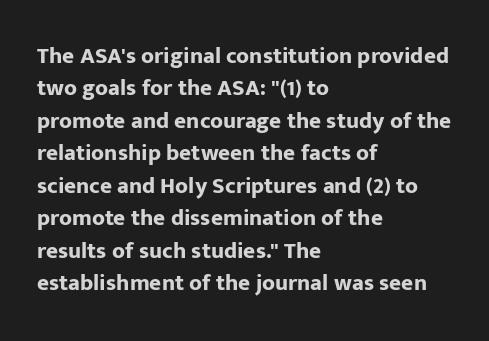
Q: Is the text bold? A: Yes.
Q: Is the text italic (slanted)? A: No, it is upright.
Q: Is the text underlined? A: No.
Q: How is the paragraph aligned? A: Left-aligned.
Q: Is the spacing between letters normal or unusually wide? A: Normal.
Q: Is the spacing between lines tight, normal or loose? A: Normal.
